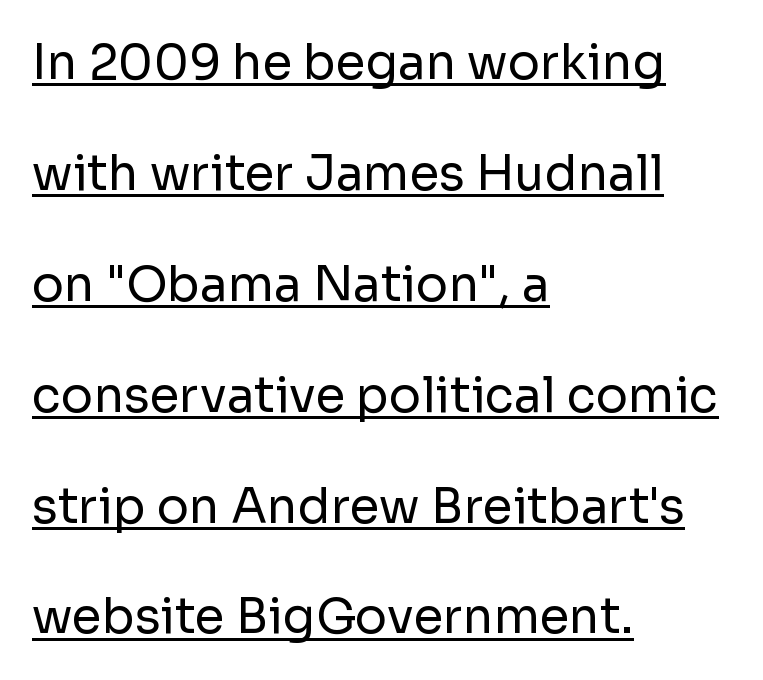
{"serif": "no", "italic": "no", "bold": "no", "weight": "regular", "width": "normal", "stroke_contrast": "low", "x_height": "medium", "monospaced": "no", "underline": "yes", "align": "left", "line_spacing": "loose", "line_spacing_ratio": 2.31, "letter_spacing": "normal", "letter_spacing_em": 0.0, "glyph_px": 48}
